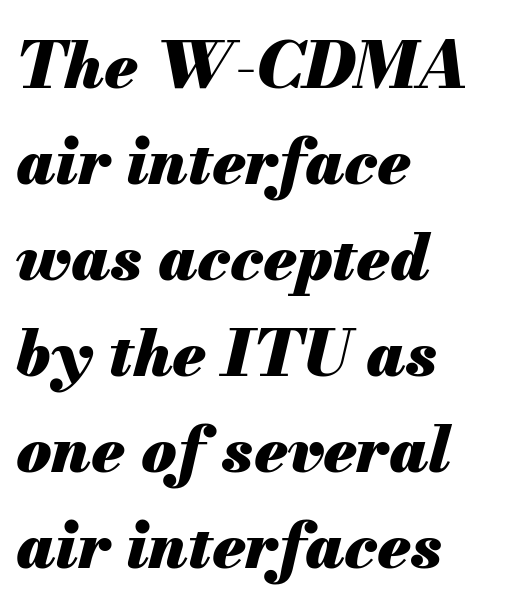
Does the leading feel generous? No, just average. These lines were composed using italics. On the weight axis this lands at bold, roughly 700. Compared with a centered layout, this one pins lines to the left instead.
